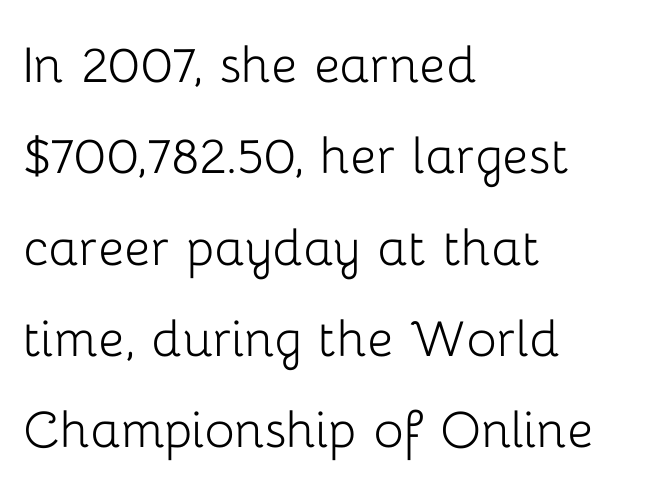
The image shows 63 px light sans-serif type, upright; set left-aligned, normal line spacing (1.45x), normal letter spacing, not underlined; low stroke contrast and a medium x-height.
